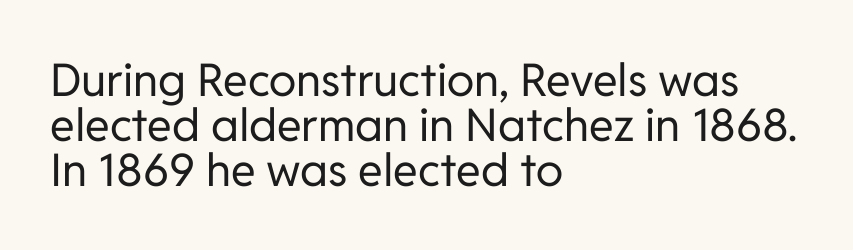
The rendering uses natural spacing where letterforms have individual widths. Clear beneath every line of the passage. One glance says dense: line gaps are narrower than usual. Unbolded letterforms with no extra heft.
